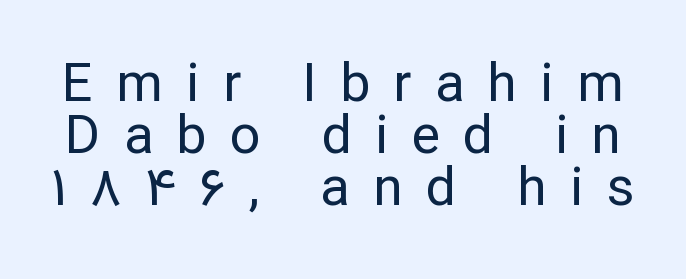
{"serif": "no", "italic": "no", "bold": "no", "weight": "regular", "width": "normal", "stroke_contrast": "low", "x_height": "medium", "monospaced": "no", "underline": "no", "line_spacing": "tight", "line_spacing_ratio": 0.96, "letter_spacing": "wide", "letter_spacing_em": 0.43, "glyph_px": 54}
